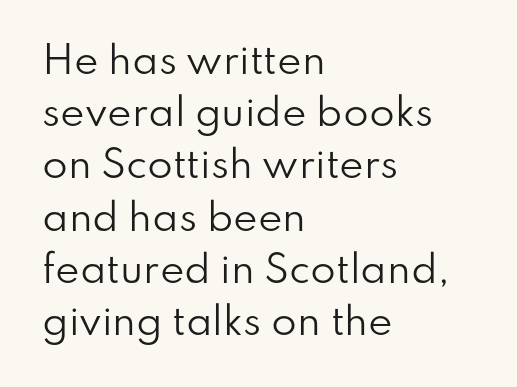
The image shows 37 px regular-weight sans-serif type, upright; set left-aligned, normal line spacing (1.41x), normal letter spacing, not underlined; low stroke contrast and a small x-height.
